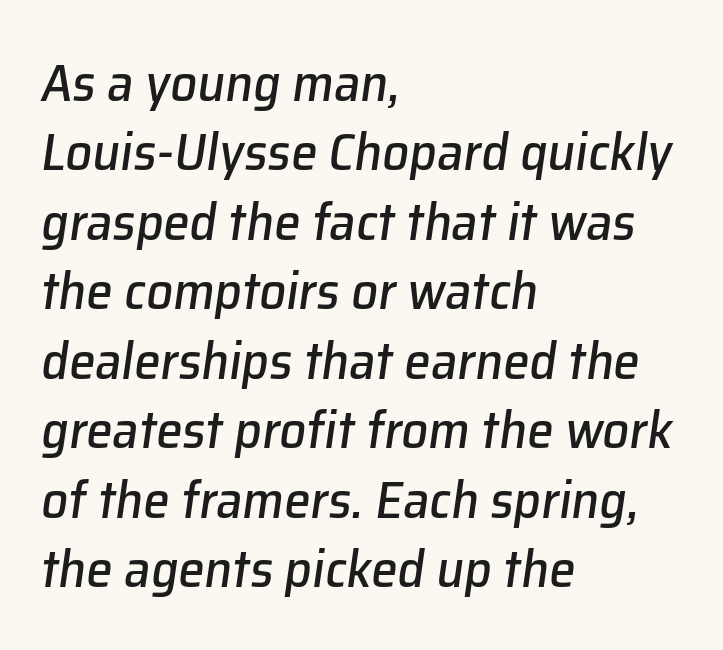
There is no visible air inserted between adjacent glyphs. Decoration check: the copy has no underline. This sample keeps an unexceptional amount of space between lines. Looking at the ascenders, they clearly lean. The letters advance in unequal steps, a hallmark of proportional type. The rendering anchors every line to the left-hand side.
